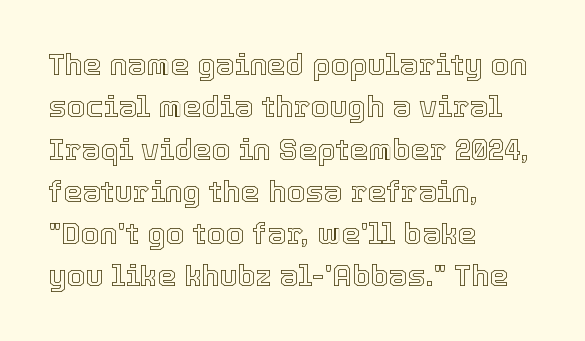
Q: Is the text italic (slanted)? A: No, it is upright.
Q: Is the text underlined? A: No.
Q: How is the paragraph aligned? A: Left-aligned.
Q: Is the spacing between letters normal or unusually wide? A: Normal.
Q: Is the spacing between lines tight, normal or loose? A: Normal.
Q: Width (condensed, normal, or wide)? A: Normal.
Q: x-height? A: Medium.
Q: Monospaced? A: No.
